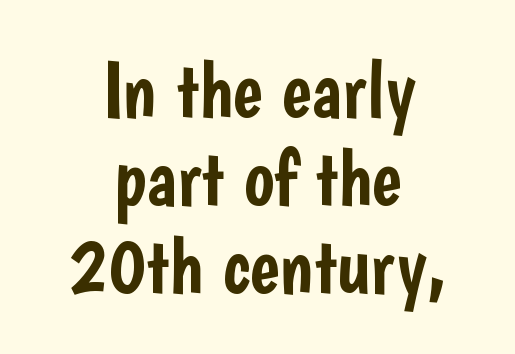
A roman cut, with each character standing at attention. The face used here is proportionally spaced, like ordinary book or web type. In CSS terms this would be text-align: center. Lines of text with bare space underneath. Here the glyphs are tracked normally, forming tight word shapes. Rows of type sit shoulder to shoulder in the vertical direction.
